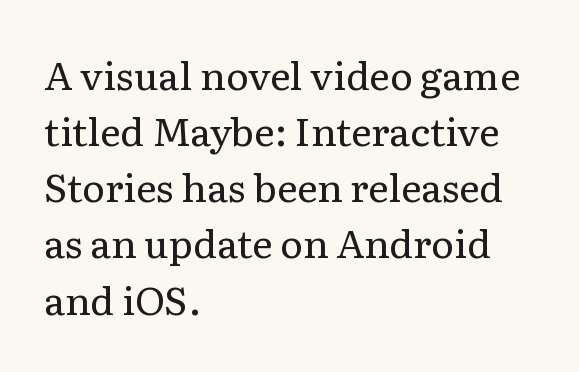
The image shows 39 px regular-weight serif type, upright; set left-aligned, normal line spacing (1.44x), normal letter spacing, not underlined; low stroke contrast and a medium x-height.
